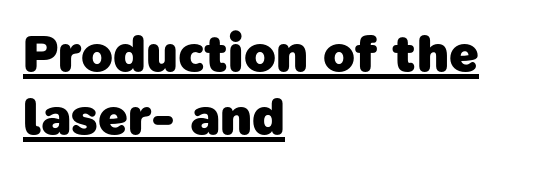
The image shows 52 px heavy sans-serif type; set left-aligned, line spacing 1.21x, normal letter spacing, underlined; low stroke contrast and a medium x-height.
